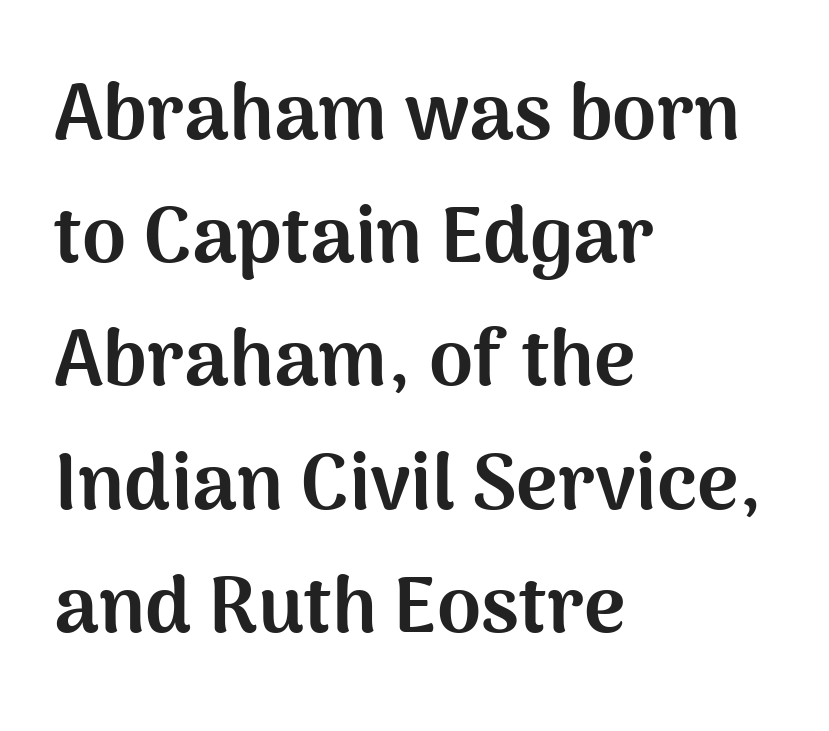
{"serif": "no", "italic": "no", "bold": "yes", "weight": "bold", "width": "normal", "stroke_contrast": "medium", "x_height": "medium", "monospaced": "no", "underline": "no", "align": "left", "line_spacing": "normal", "line_spacing_ratio": 1.56, "letter_spacing": "normal", "letter_spacing_em": 0.0, "glyph_px": 79}
